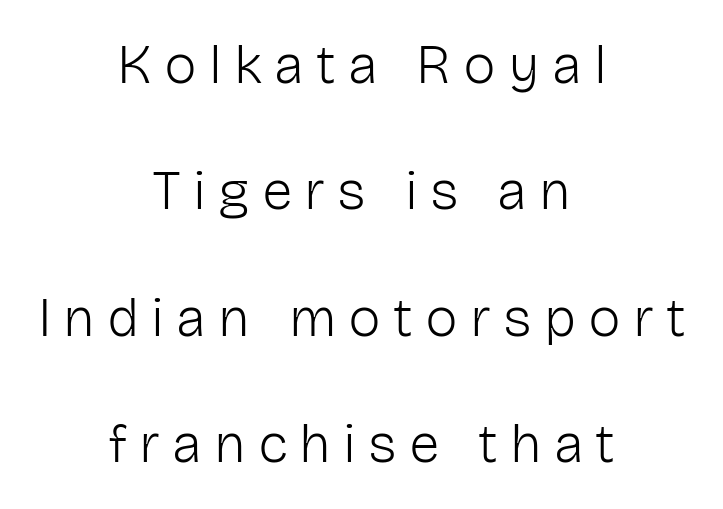
Q: Is the text bold? A: No.
Q: Is the text italic (slanted)? A: No, it is upright.
Q: Is the typeface a serif or a sans-serif typeface? A: Sans-serif.
Q: Is the text underlined? A: No.
Q: How is the paragraph aligned? A: Centered.
Q: Is the spacing between letters normal or unusually wide? A: Unusually wide.
Q: Is the spacing between lines tight, normal or loose? A: Loose.
Q: Width (condensed, normal, or wide)? A: Normal.
Q: Stroke contrast? A: Low.
Q: x-height? A: Medium.
Q: Monospaced? A: No.
